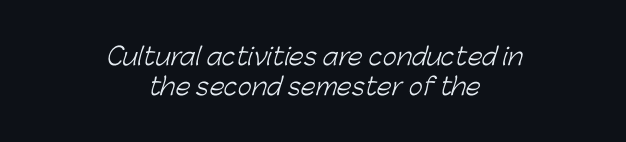
{"bold": "no", "underline": "no", "align": "center", "line_spacing_ratio": 1.24, "letter_spacing": "normal", "letter_spacing_em": 0.0, "glyph_px": 24}
